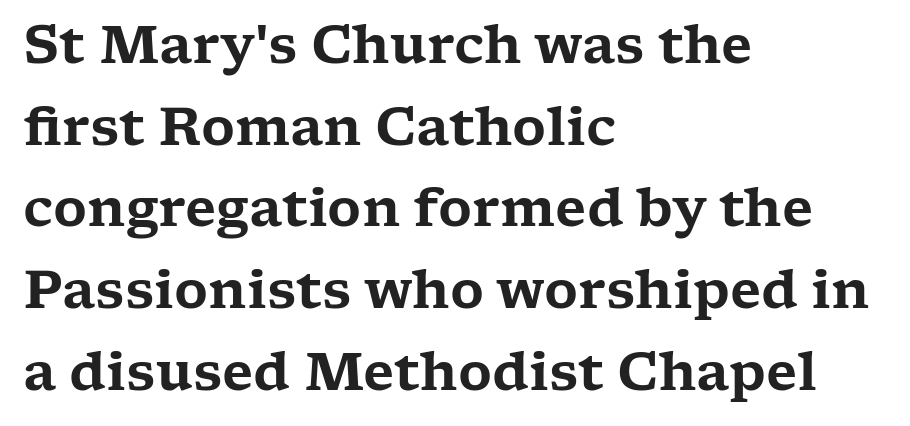
Q: Is the text italic (slanted)? A: No, it is upright.
Q: Is the typeface a serif or a sans-serif typeface? A: Serif.
Q: Is the text underlined? A: No.
Q: How is the paragraph aligned? A: Left-aligned.
Q: Is the spacing between letters normal or unusually wide? A: Normal.
Q: Is the spacing between lines tight, normal or loose? A: Normal.
Q: Width (condensed, normal, or wide)? A: Wide.
Q: Stroke contrast? A: Low.
Q: x-height? A: Medium.
Q: Monospaced? A: No.
